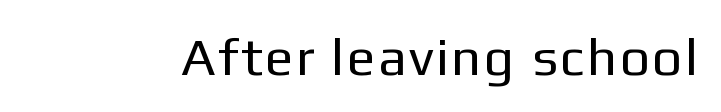
{"serif": "no", "italic": "no", "bold": "no", "weight": "regular", "width": "normal", "stroke_contrast": "low", "x_height": "medium", "monospaced": "no", "underline": "no", "glyph_px": 53}
